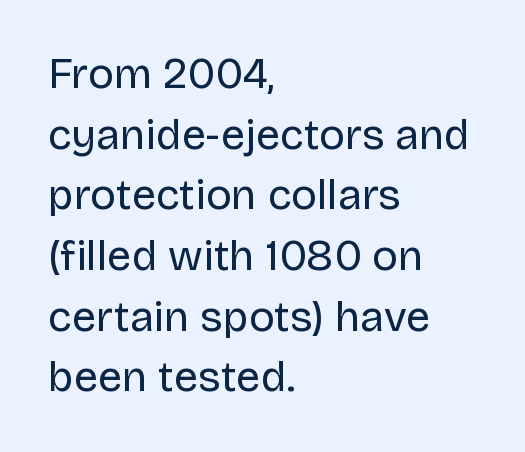
{"serif": "no", "italic": "no", "bold": "no", "weight": "regular", "width": "normal", "stroke_contrast": "low", "x_height": "large", "monospaced": "no", "underline": "no", "align": "left", "line_spacing": "normal", "line_spacing_ratio": 1.41, "letter_spacing": "normal", "letter_spacing_em": 0.0, "glyph_px": 43}
